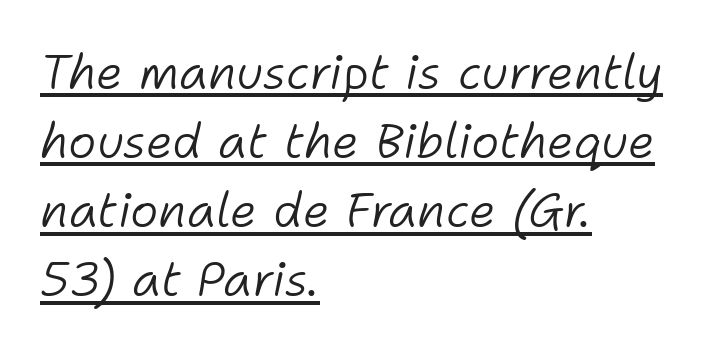
The typesetter chose a ragged-right arrangement here. You can see a thin bar hugging the bottom of the glyphs. The font's italic variant was chosen for this text. The passage shown stacks its lines at a standard gap. No letter is thick-stroked: the sample isn't bold.
